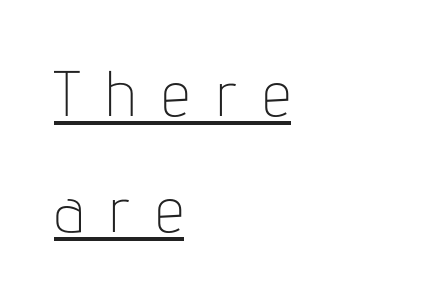
Q: Is the text bold? A: No.
Q: Is the text italic (slanted)? A: No, it is upright.
Q: Is the typeface a serif or a sans-serif typeface? A: Sans-serif.
Q: Is the text underlined? A: Yes.
Q: How is the paragraph aligned? A: Left-aligned.
Q: Is the spacing between letters normal or unusually wide? A: Unusually wide.
Q: Width (condensed, normal, or wide)? A: Condensed.
Q: Stroke contrast? A: Low.
Q: x-height? A: Medium.
Q: Monospaced? A: No.
